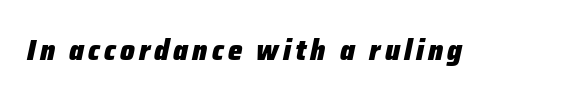
Q: Is the text bold? A: Yes.
Q: Is the text italic (slanted)? A: Yes, it leans right by about 12 degrees.
Q: Is the text underlined? A: No.
Q: Width (condensed, normal, or wide)? A: Normal.
Q: Stroke contrast? A: Low.
Q: x-height? A: Medium.
Q: Monospaced? A: No.
